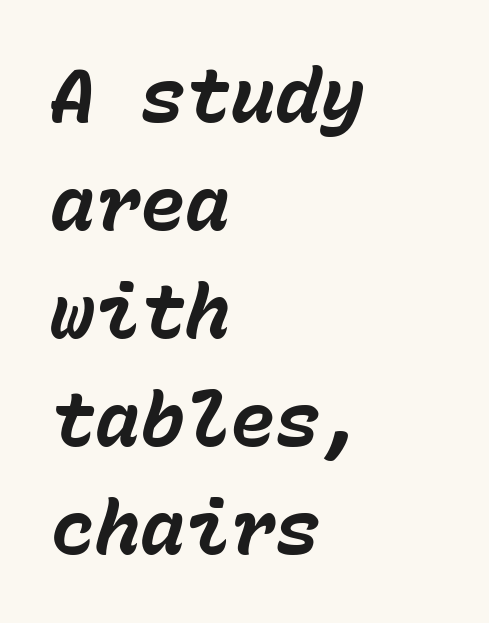
Q: Is the text bold? A: Yes.
Q: Is the text italic (slanted)? A: Yes, it leans right by about 15 degrees.
Q: Is the text underlined? A: No.
Q: How is the paragraph aligned? A: Left-aligned.
Q: Is the spacing between letters normal or unusually wide? A: Normal.
Q: Is the spacing between lines tight, normal or loose? A: Normal.
Q: Width (condensed, normal, or wide)? A: Normal.
Q: Stroke contrast? A: Low.
Q: x-height? A: Medium.
Q: Monospaced? A: Yes.
